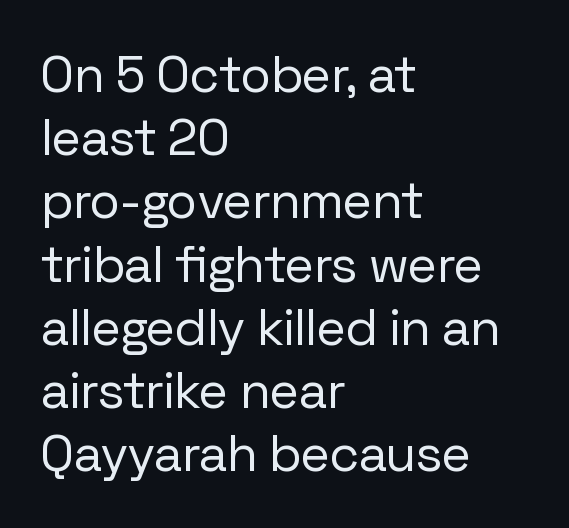
Q: Is the text bold? A: No.
Q: Is the text italic (slanted)? A: No, it is upright.
Q: Is the typeface a serif or a sans-serif typeface? A: Sans-serif.
Q: Is the text underlined? A: No.
Q: How is the paragraph aligned? A: Left-aligned.
Q: Is the spacing between letters normal or unusually wide? A: Normal.
Q: Width (condensed, normal, or wide)? A: Normal.
Q: Stroke contrast? A: Low.
Q: x-height? A: Medium.
Q: Monospaced? A: No.
